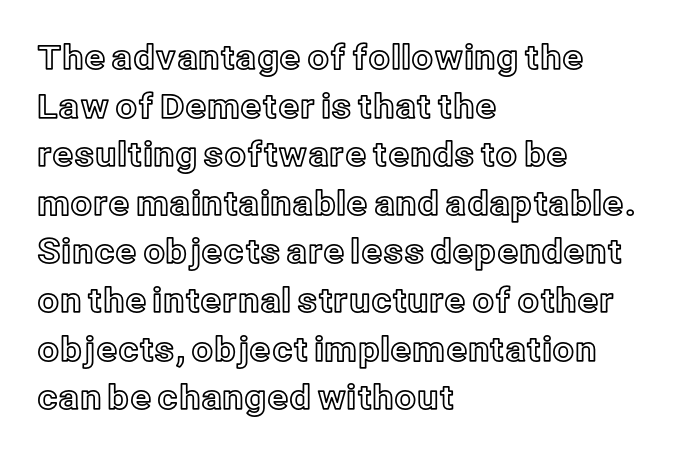
The image shows 34 px text type, upright; set left-aligned, normal line spacing (1.43x), normal letter spacing, not underlined; a medium x-height.
